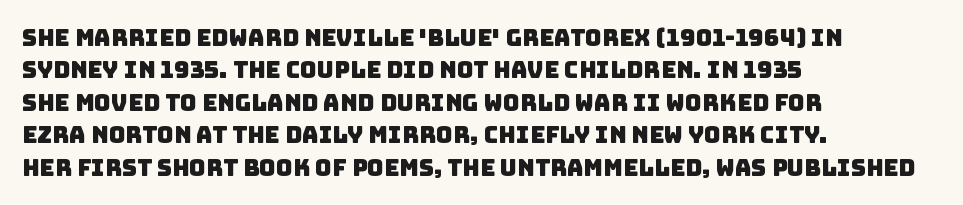
{"underline": "no", "align": "left", "line_spacing": "normal", "line_spacing_ratio": 1.41, "letter_spacing": "normal", "letter_spacing_em": 0.0, "glyph_px": 23}
